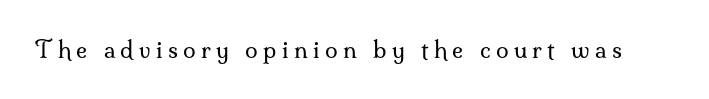
The foot of each line stays bare and open. Spacing between characters has been opened up far beyond the box default. Ink coverage per letter is moderate at most. You can tell it's not italic because the verticals are truly vertical.
